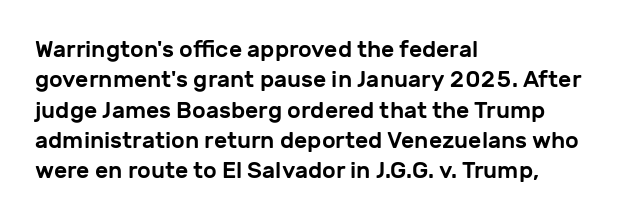
The image shows 23 px text type, upright; set left-aligned, normal line spacing (1.32x), normal letter spacing, not underlined.
